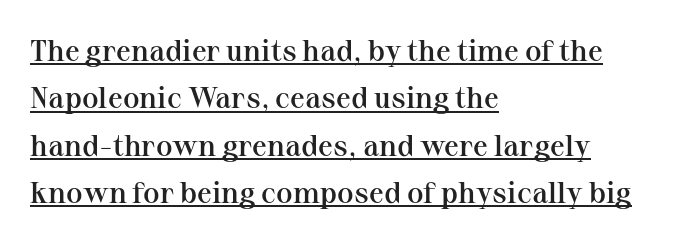
Observe the ordinary spacing: letters are neighbours, not strangers. In terms of weight, the rendering is demibold, just under bold. The paragraph shown leans on its left margin. Small tapered or slab feet sit at the stroke ends, so this counts as serif. Honestly, the row spacing looks completely unremarkable. Varying glyph widths throughout — classic text-font behaviour.
